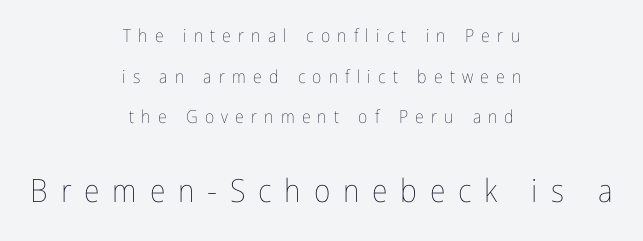
The image shows 32 px thin, condensed type, upright; set centered, loose line spacing (2.26x), unusually wide letter spacing (+0.4 em), not underlined; the second (bottom) block is 1.78x larger; low stroke contrast and a medium x-height.
